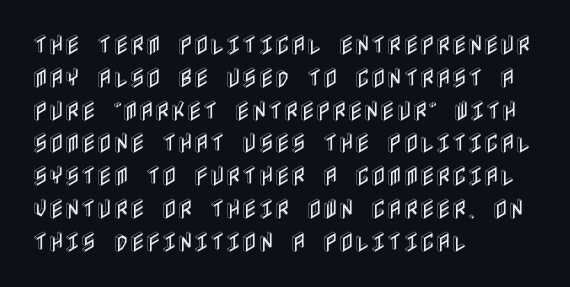
The image shows 22 px text type, upright; set left-aligned, normal line spacing (1.49x), normal letter spacing, not underlined.
